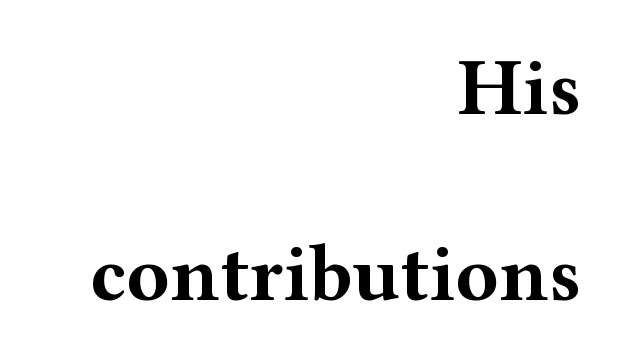
{"serif": "yes", "italic": "no", "bold": "yes", "weight": "bold", "width": "wide", "stroke_contrast": "medium", "x_height": "medium", "monospaced": "no", "underline": "no", "align": "right", "line_spacing": "loose", "line_spacing_ratio": 2.32, "letter_spacing": "normal", "letter_spacing_em": 0.0, "glyph_px": 80}
